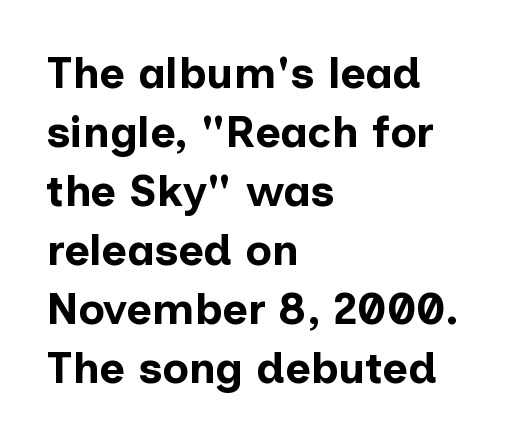
Q: Is the text bold? A: Yes.
Q: Is the text italic (slanted)? A: No, it is upright.
Q: Is the typeface a serif or a sans-serif typeface? A: Sans-serif.
Q: Is the text underlined? A: No.
Q: How is the paragraph aligned? A: Left-aligned.
Q: Is the spacing between letters normal or unusually wide? A: Normal.
Q: Is the spacing between lines tight, normal or loose? A: Normal.
Q: Width (condensed, normal, or wide)? A: Normal.
Q: Stroke contrast? A: Low.
Q: x-height? A: Medium.
Q: Monospaced? A: No.
